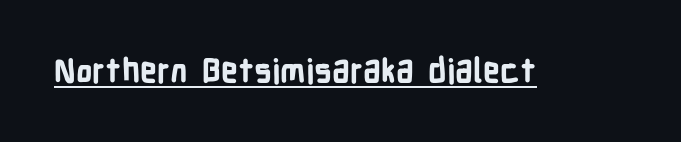
The image shows 33 px bold, condensed sans-serif type, upright; set normal letter spacing, underlined; low stroke contrast and a medium x-height.
